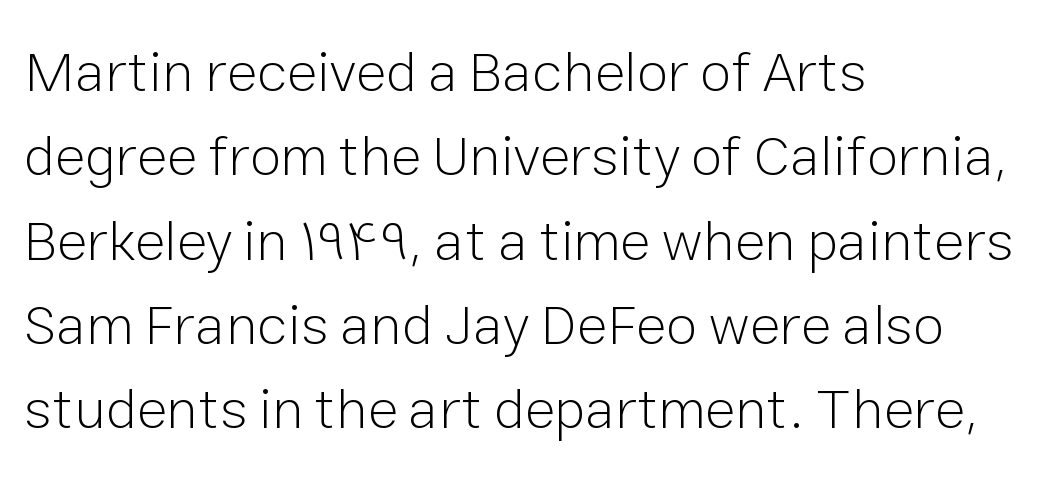
These lines sit exactly where default settings would place them. The glyphs in this specimen are sans serif. Every row of glyphs begins at an identical x-position on the left. Nothing heavy about these letters — not bold at all. Does the lettering tilt? It doesn't — this is upright. Proportional: the letters do not fall into vertical columns.
